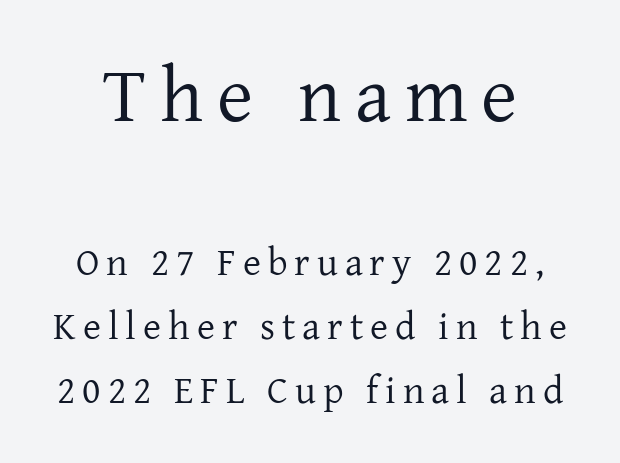
Q: Is the text bold? A: No.
Q: Is the text italic (slanted)? A: No, it is upright.
Q: Is the typeface a serif or a sans-serif typeface? A: Serif.
Q: Is the text underlined? A: No.
Q: Is the spacing between lines tight, normal or loose? A: Normal.
Q: Which block of text is set in a larger size, the first (top) or the second (bottom)? A: The first (top) one.
Q: Width (condensed, normal, or wide)? A: Normal.
Q: Stroke contrast? A: Low.
Q: x-height? A: Medium.
Q: Monospaced? A: No.
